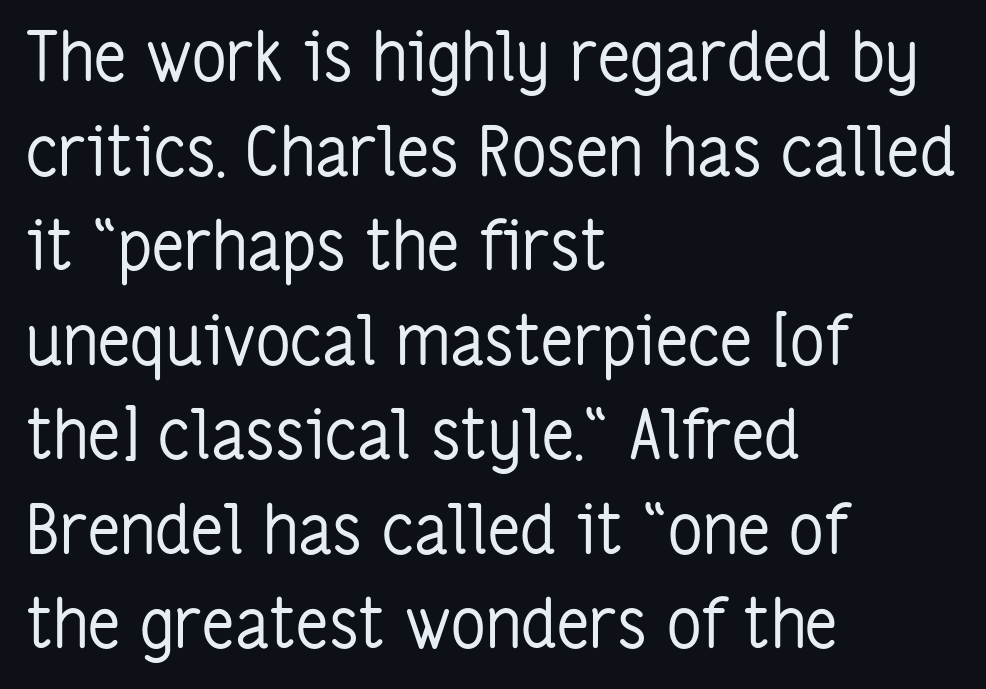
If you measured baseline to baseline, you'd find a middling distance. In terms of posture, this sample is upright. Alignment: flush left. This sample has the flowing, uneven cadence of proportional lettering.
